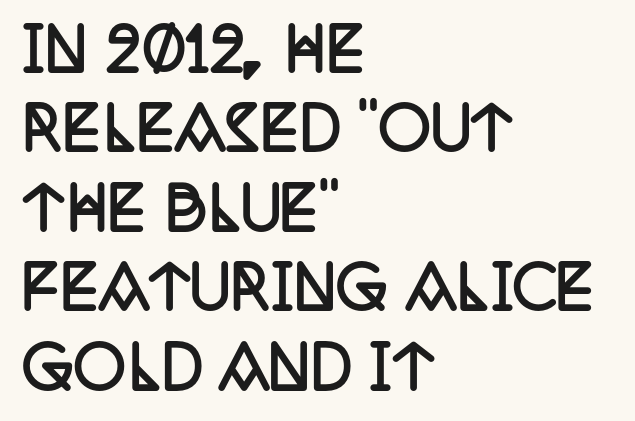
Q: Is the text bold? A: Yes.
Q: Is the text italic (slanted)? A: No, it is upright.
Q: Is the typeface a serif or a sans-serif typeface? A: Serif.
Q: Is the text underlined? A: No.
Q: How is the paragraph aligned? A: Left-aligned.
Q: Is the spacing between letters normal or unusually wide? A: Normal.
Q: Is the spacing between lines tight, normal or loose? A: Normal.
Q: Width (condensed, normal, or wide)? A: Condensed.
Q: Stroke contrast? A: Low.
Q: x-height? A: Large.
Q: Monospaced? A: No.
